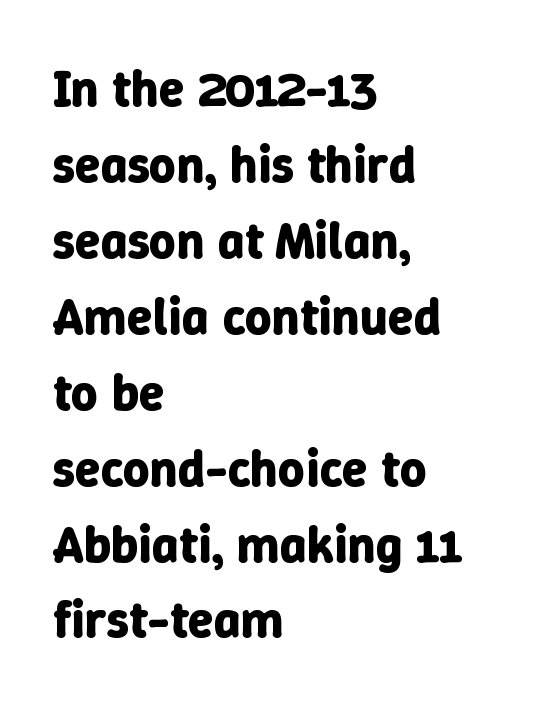
The lettering holds an erect, upright posture throughout. The letters sit at their default tracking, neither squeezed nor spread. Short and long lines alike share a common starting point at left. You could not count columns in this text — the font is proportionally spaced.
